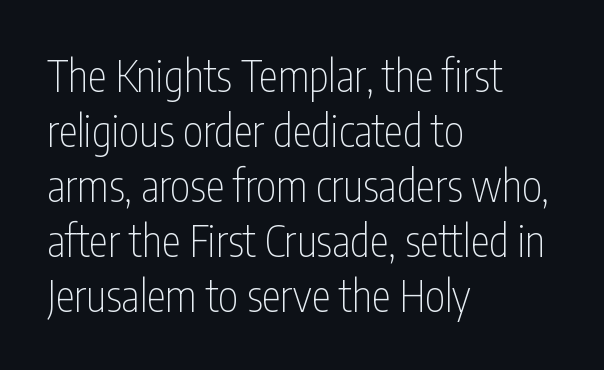
The image shows 43 px thin, condensed sans-serif type, upright; set left-aligned, normal line spacing (1.28x), normal letter spacing, not underlined; low stroke contrast and a medium x-height.
